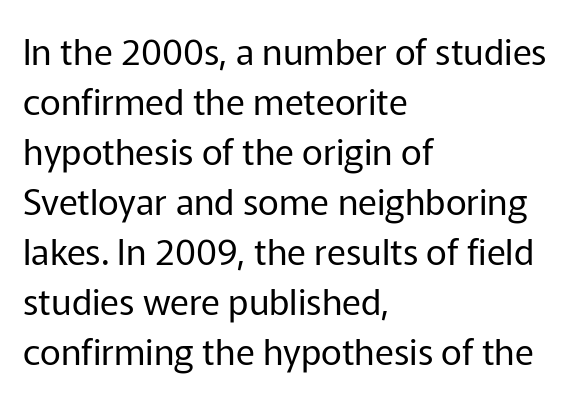
Q: Is the text bold? A: No.
Q: Is the text italic (slanted)? A: No, it is upright.
Q: Is the typeface a serif or a sans-serif typeface? A: Sans-serif.
Q: Is the text underlined? A: No.
Q: How is the paragraph aligned? A: Left-aligned.
Q: Is the spacing between letters normal or unusually wide? A: Normal.
Q: Is the spacing between lines tight, normal or loose? A: Normal.
Q: Width (condensed, normal, or wide)? A: Normal.
Q: Stroke contrast? A: Low.
Q: x-height? A: Medium.
Q: Monospaced? A: No.
